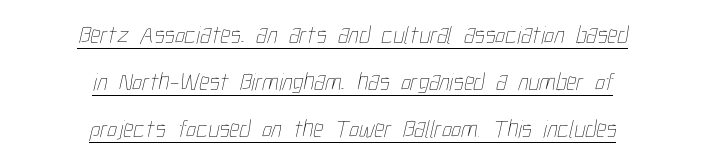
{"bold": "no", "underline": "yes", "align": "center", "line_spacing_ratio": 1.89, "letter_spacing": "normal", "letter_spacing_em": 0.0, "glyph_px": 25}
